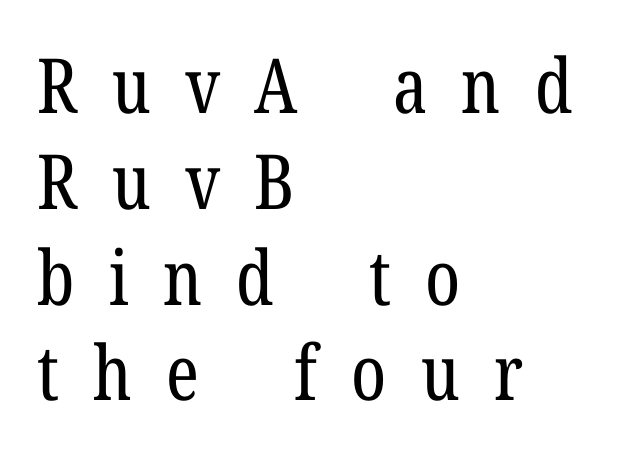
Letters rest on an invisible, unmarked baseline. The characters are drawn with everyday or finer stroke widths. Vertical spacing — default. You could only call the tracking loose — the letters float apart.
